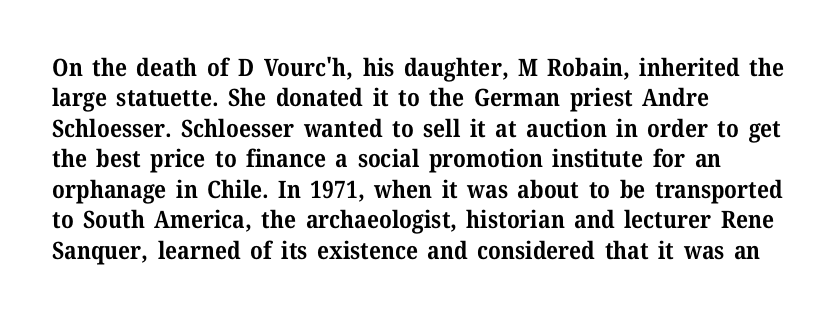
The glyphs are unaccompanied by any horizontal stroke below them. The leading is moderate, giving the passage an even texture. Left-aligned paragraph, ragged on the right. A full-strength bold gives these letters their thick strokes. This sample uses an upright cut, with every glyph sitting square on the baseline.
